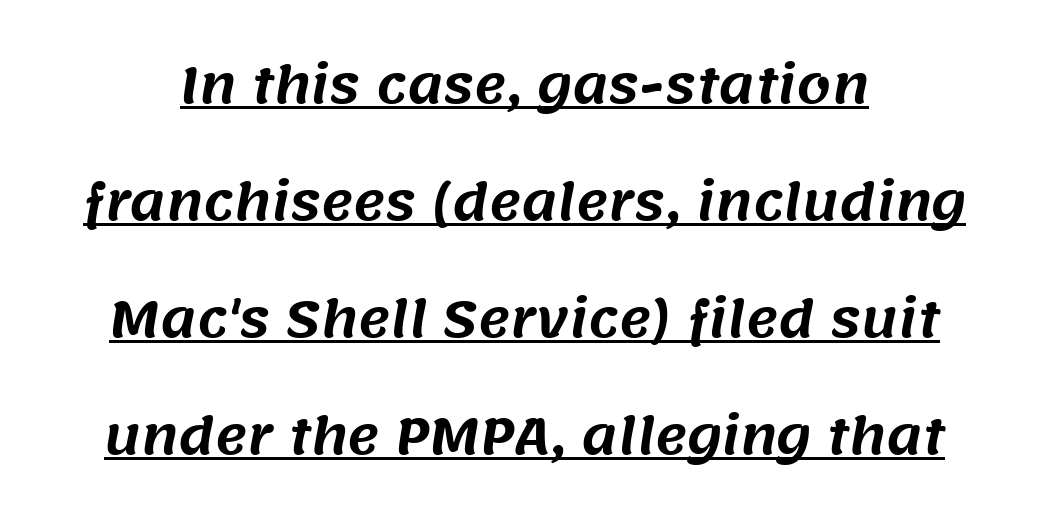
Q: Is the typeface a serif or a sans-serif typeface? A: Sans-serif.
Q: Is the text underlined? A: Yes.
Q: Is the spacing between letters normal or unusually wide? A: Normal.
Q: Is the spacing between lines tight, normal or loose? A: Loose.
Q: Width (condensed, normal, or wide)? A: Normal.
Q: Stroke contrast? A: Medium.
Q: x-height? A: Large.
Q: Monospaced? A: No.
